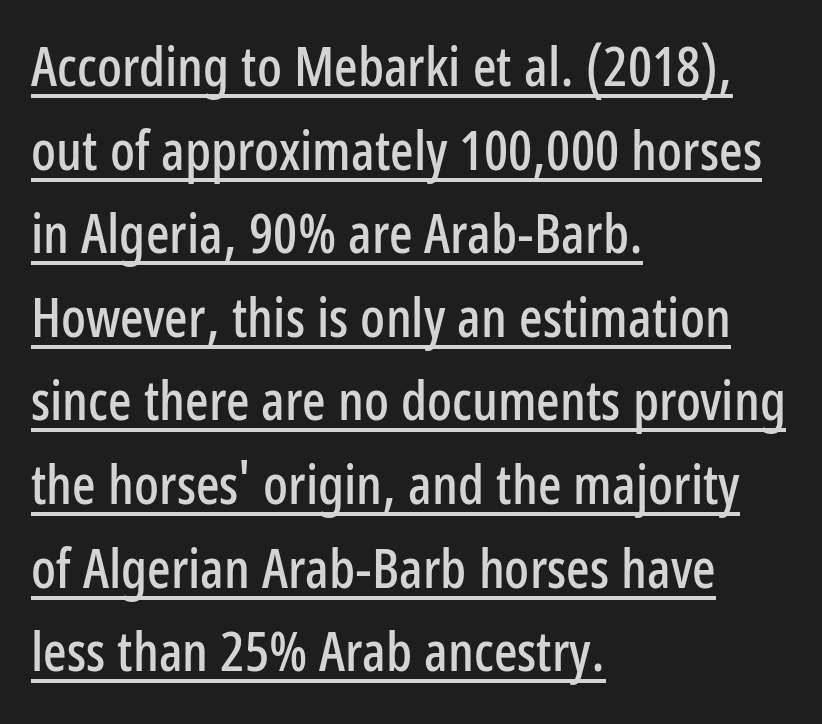
{"serif": "no", "italic": "no", "width": "condensed", "stroke_contrast": "low", "x_height": "medium", "monospaced": "no", "underline": "yes", "align": "left", "line_spacing": "normal", "line_spacing_ratio": 1.52, "letter_spacing": "normal", "letter_spacing_em": 0.0, "glyph_px": 55}
